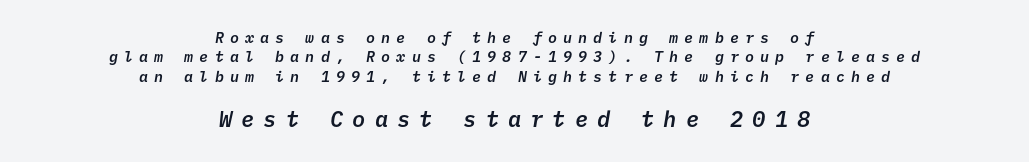
The image shows 22 px text type; set centered, normal line spacing (1.3x), unusually wide letter spacing (+0.41 em), not underlined; the second (bottom) block is 1.47x larger.
